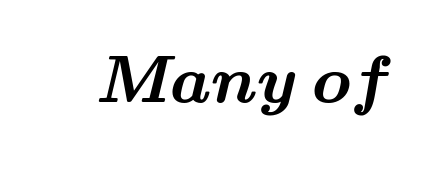
The image shows 65 px bold, wide serif type; set normal letter spacing, not underlined; medium stroke contrast and a small x-height.
